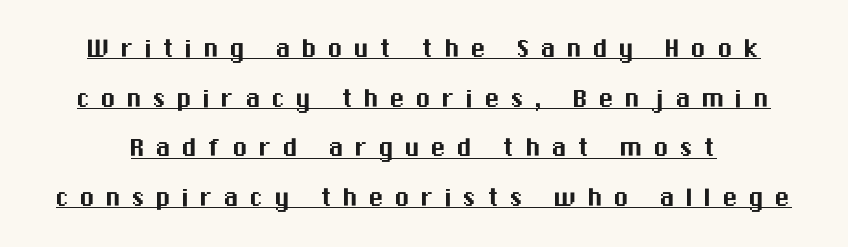
Q: Is the text italic (slanted)? A: No, it is upright.
Q: Is the typeface a serif or a sans-serif typeface? A: Sans-serif.
Q: Is the text underlined? A: Yes.
Q: Is the spacing between letters normal or unusually wide? A: Unusually wide.
Q: Is the spacing between lines tight, normal or loose? A: Normal.
Q: Width (condensed, normal, or wide)? A: Normal.
Q: Stroke contrast? A: Medium.
Q: x-height? A: Medium.
Q: Monospaced? A: No.
